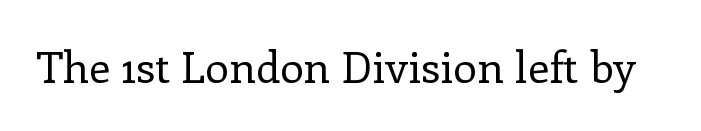
Q: Is the text bold? A: No.
Q: Is the text italic (slanted)? A: No, it is upright.
Q: Is the typeface a serif or a sans-serif typeface? A: Serif.
Q: Is the text underlined? A: No.
Q: Is the spacing between letters normal or unusually wide? A: Normal.
Q: Width (condensed, normal, or wide)? A: Normal.
Q: Stroke contrast? A: Low.
Q: x-height? A: Medium.
Q: Monospaced? A: No.
